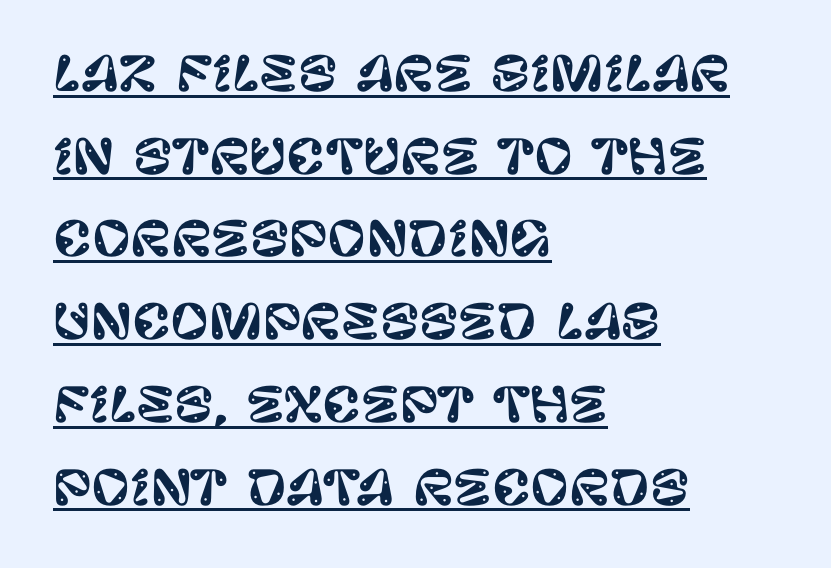
The lines are quadded left. Emphasis is given by a line drawn under the lettering. Default kerning and tracking; the words read as compact shapes. Stroke terminals: plain, sans-serif. Do the characters align in a grid? No, the font is proportional.
